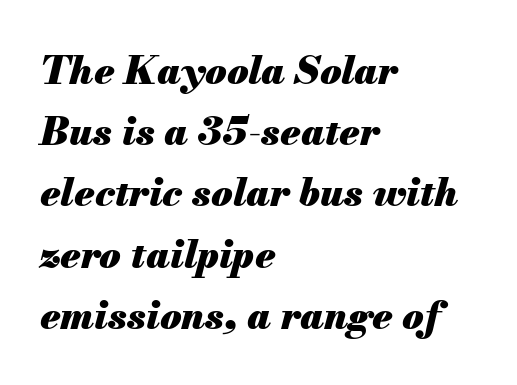
No word sits above an underline. The face used here is rendered with its standard letterfit. Every letter is thick-stroked: bold, no question. The vertical gap from one line to the next is medium.
